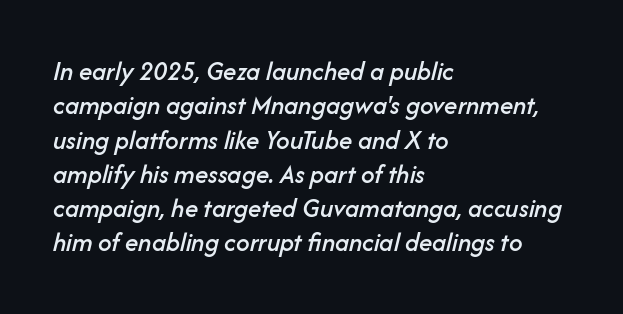
The image shows 27 px text type, italic (leaning right); set left-aligned, normal line spacing (1.27x), normal letter spacing, not underlined.
